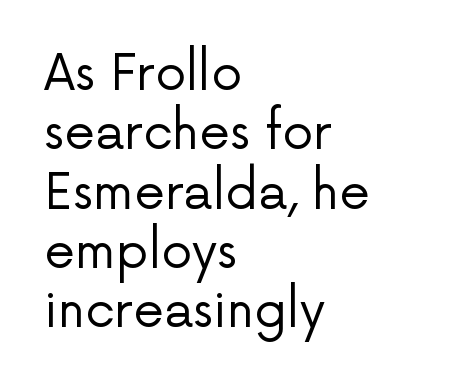
Varying glyph widths throughout — classic text-font behaviour. If you drew a line through each stem, it would be perfectly vertical. Short and long lines alike share a common starting point at left. The strokes carry an ordinary text weight at most. Just letters on the line, the space beneath them empty. This rendering leaves character spacing at its baseline value.
